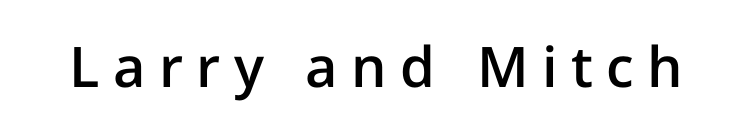
The image shows 56 px semibold sans-serif type, upright; set unusually wide letter spacing (+0.24 em), not underlined; low stroke contrast and a medium x-height.
